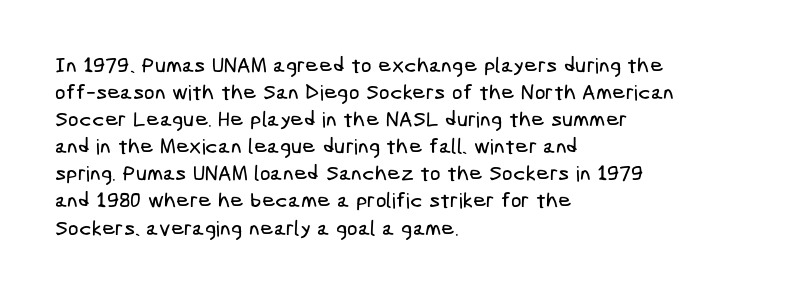
Q: Is the text underlined? A: No.
Q: How is the paragraph aligned? A: Left-aligned.
Q: Is the spacing between letters normal or unusually wide? A: Normal.
Q: Is the spacing between lines tight, normal or loose? A: Normal.
